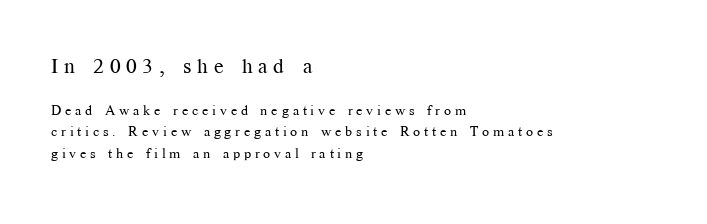
The lettering holds an erect, upright posture throughout. Look at the tracking — it's clearly loosened, letters drifting apart. Short and long lines alike share a common starting point at left. Interline gaps are of average width in this sample.
